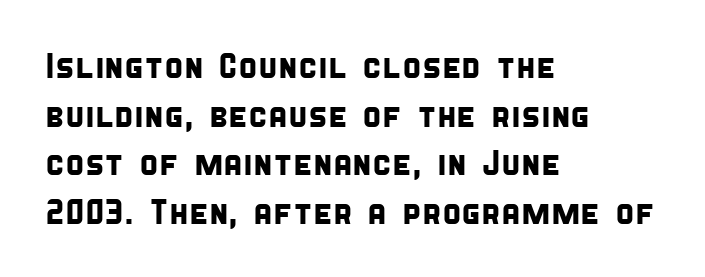
These lines are rendered in a variable-pitch font. Observe the ordinary spacing: letters are neighbours, not strangers. Descender tails drop into unmarked territory. How would I describe the line gaps? Plain and ordinary. The characters display no serif detailing; their extremities are plain. The text block is weighted toward the left margin, trailing off unevenly rightward.
